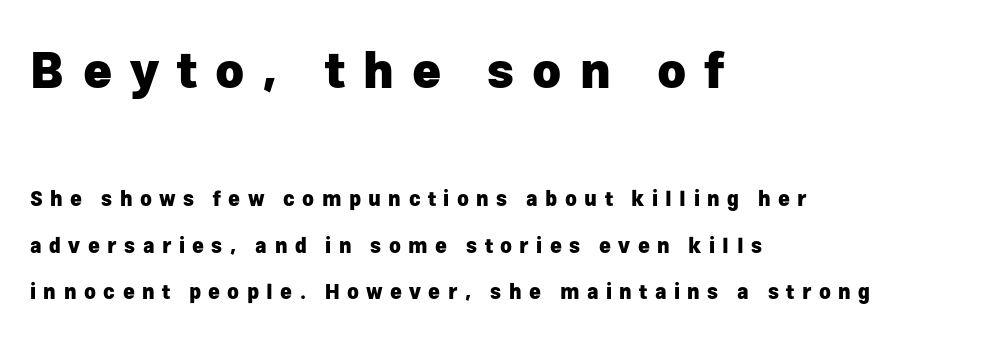
Q: Is the text bold? A: Yes.
Q: Is the text italic (slanted)? A: No, it is upright.
Q: Is the typeface a serif or a sans-serif typeface? A: Sans-serif.
Q: Is the text underlined? A: No.
Q: How is the paragraph aligned? A: Left-aligned.
Q: Is the spacing between letters normal or unusually wide? A: Unusually wide.
Q: Is the spacing between lines tight, normal or loose? A: Loose.
Q: Which block of text is set in a larger size, the first (top) or the second (bottom)? A: The first (top) one.
Q: Width (condensed, normal, or wide)? A: Normal.
Q: Stroke contrast? A: Low.
Q: x-height? A: Medium.
Q: Monospaced? A: No.
